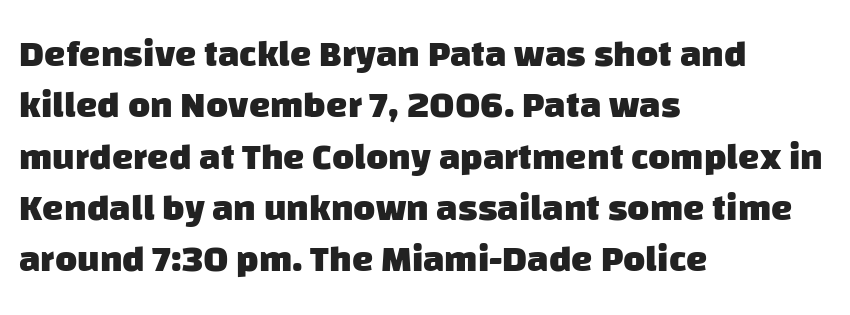
The image shows 38 px heavy sans-serif type; set left-aligned, normal line spacing (1.35x), normal letter spacing, not underlined; low stroke contrast and a large x-height.
